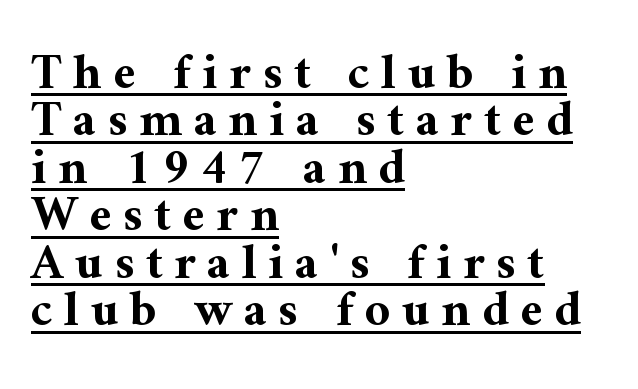
The words here are underlined. This sample uses expanded letter spacing, leaving extra air between glyphs. Letterform terminals end in serifs throughout the passage. Does the weight exceed regular? Yes, all the way to bold. The rendering anchors every line to the left-hand side. Spacing verdict: proportional, widths tailored to each character.
